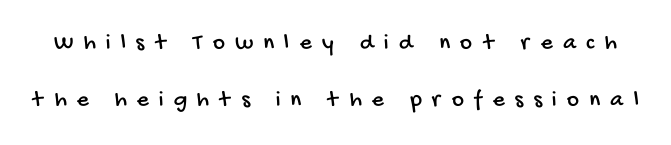
Q: Is the text underlined? A: No.
Q: Is the spacing between letters normal or unusually wide? A: Unusually wide.
Q: Is the spacing between lines tight, normal or loose? A: Loose.
